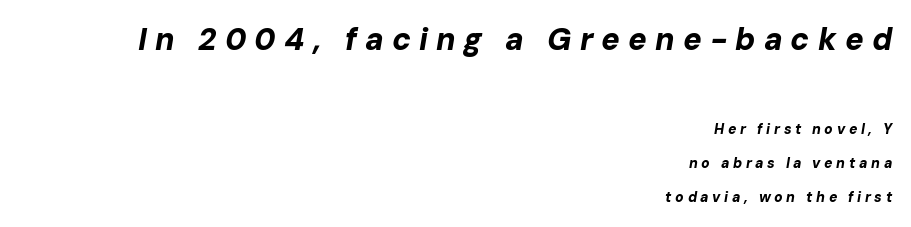
Descenders are the only things crossing below the line. Character widths vary here, with narrow letters taking less room than wide ones. Designer's note — italics engaged. The block of text is sparse from top to bottom, with ample space between rows. Someone cranked the tracking dial way up on this one.
